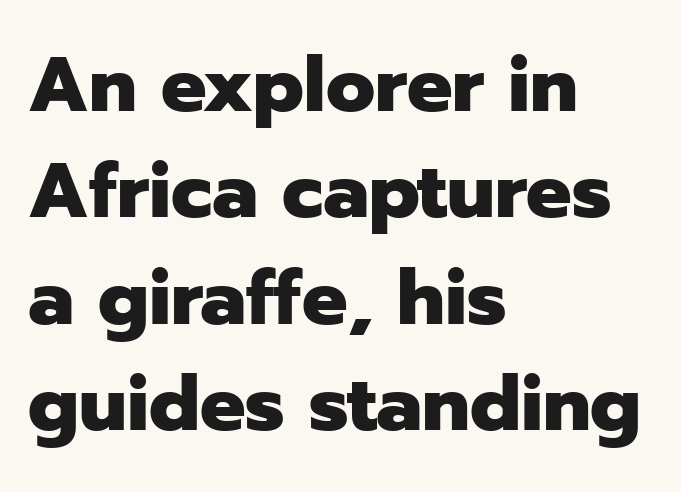
{"serif": "no", "italic": "no", "bold": "yes", "weight": "heavy", "width": "normal", "stroke_contrast": "low", "x_height": "medium", "monospaced": "no", "underline": "no", "align": "left", "line_spacing": "normal", "line_spacing_ratio": 1.4, "letter_spacing": "normal", "letter_spacing_em": 0.0, "glyph_px": 76}
